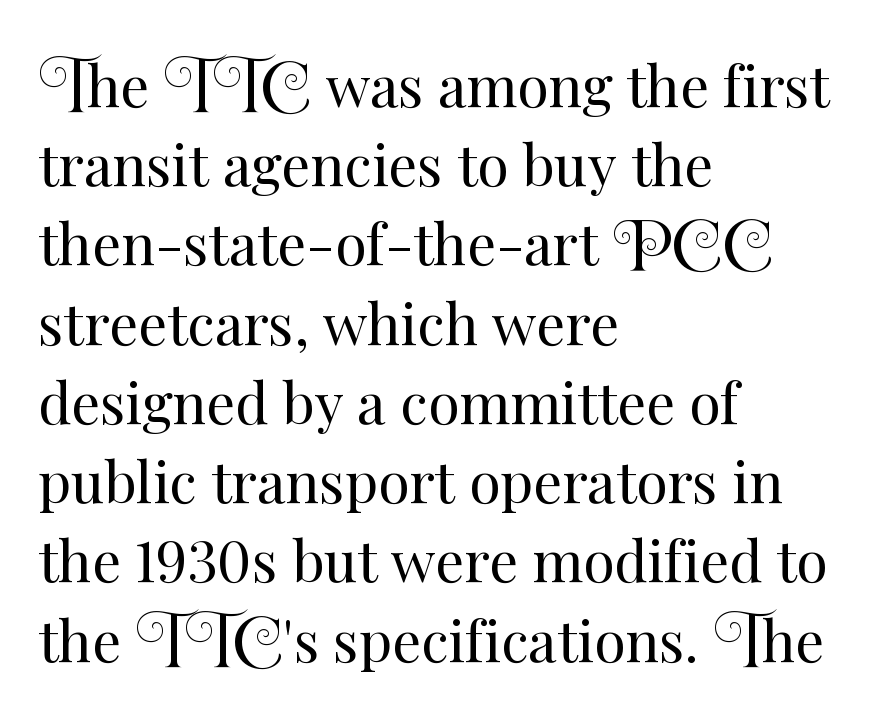
{"italic": "no", "bold": "no", "weight": "regular", "width": "normal", "stroke_contrast": "medium", "x_height": "small", "monospaced": "no", "underline": "no", "align": "left", "line_spacing": "normal", "line_spacing_ratio": 1.39, "letter_spacing": "normal", "letter_spacing_em": 0.0, "glyph_px": 57}
